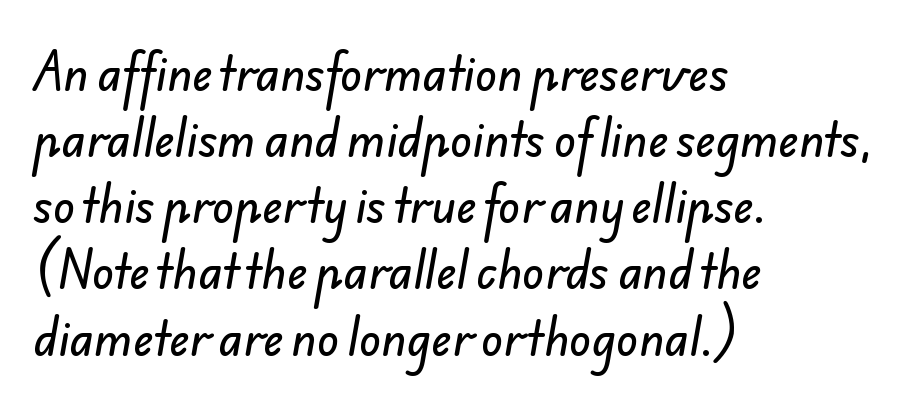
The image shows 45 px sans-serif type; set left-aligned, normal line spacing (1.47x), normal letter spacing, not underlined; low stroke contrast and a small x-height.
